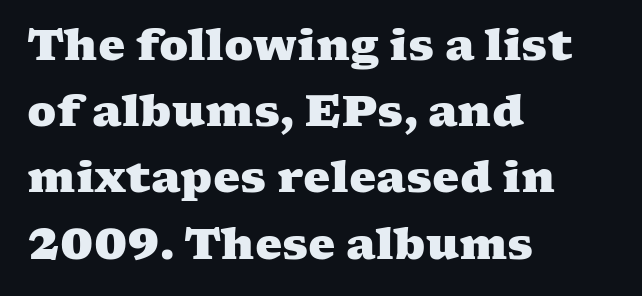
The image shows 43 px heavy, wide serif type; set left-aligned, normal line spacing (1.54x), normal letter spacing, not underlined; medium stroke contrast and a medium x-height.
